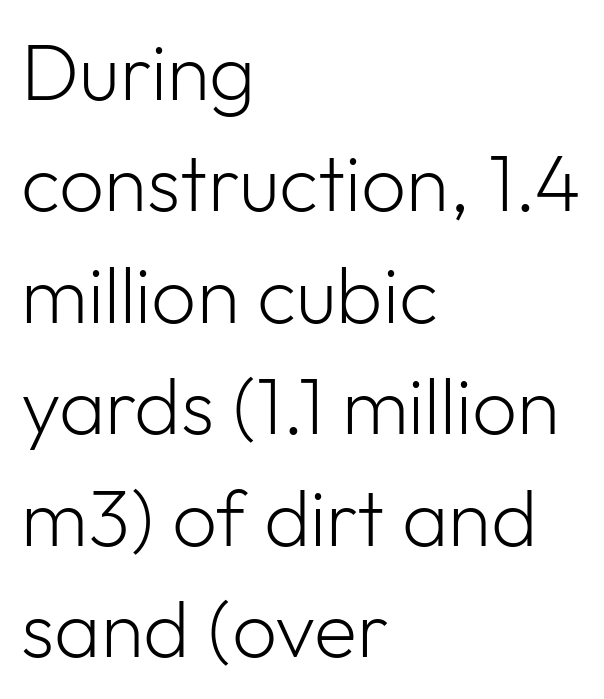
{"serif": "no", "italic": "no", "bold": "no", "weight": "light", "width": "normal", "stroke_contrast": "low", "x_height": "medium", "monospaced": "no", "underline": "no", "align": "left", "line_spacing": "normal", "line_spacing_ratio": 1.41, "letter_spacing": "normal", "letter_spacing_em": 0.0, "glyph_px": 79}
